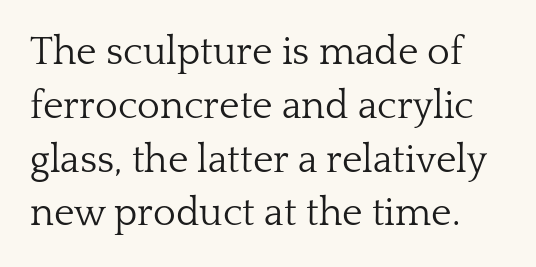
{"serif": "yes", "italic": "no", "bold": "no", "weight": "light", "width": "normal", "stroke_contrast": "low", "x_height": "medium", "monospaced": "no", "underline": "no", "line_spacing": "normal", "line_spacing_ratio": 1.38, "letter_spacing": "normal", "letter_spacing_em": 0.0, "glyph_px": 39}
